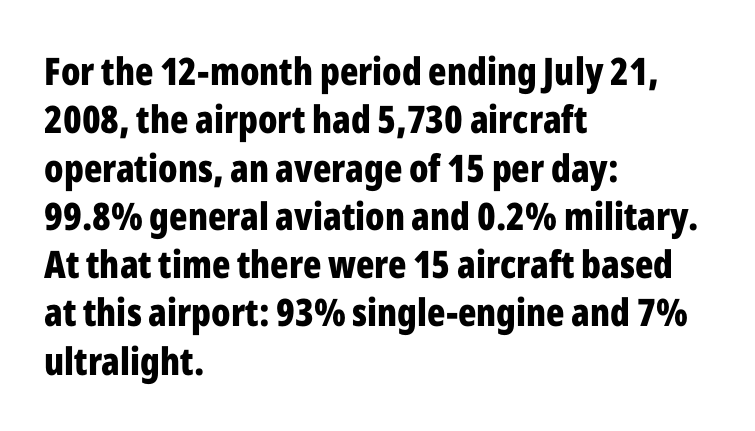
Quick note: not italic, upright. Short note: letters normally spaced. A classic flush-left, rag-right setting is used for this passage. The letters carry no serifs — their stems end cleanly without finishing strokes.
